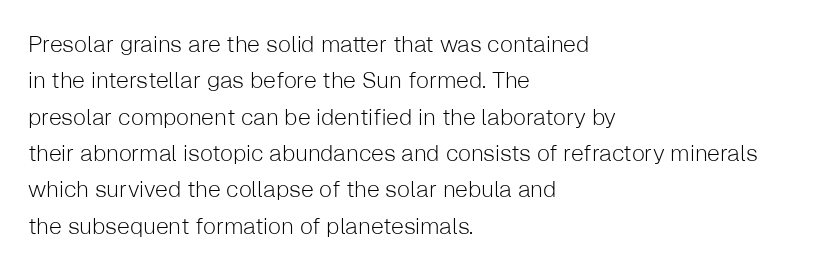
Compared with typical paragraphs, the rows here are spaced about the same. The letterforms sit at book weight or below. Ascenders rise straight up at ninety degrees. The lines are quadded left. Check the space under the baseline: it is left empty. Tracking value appears to be zero — textbook default spacing.
